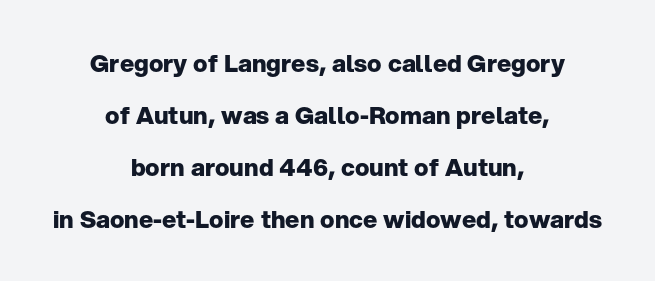
The image shows 24 px bold type, upright; set centered, loose line spacing (2.16x), normal letter spacing, not underlined.
